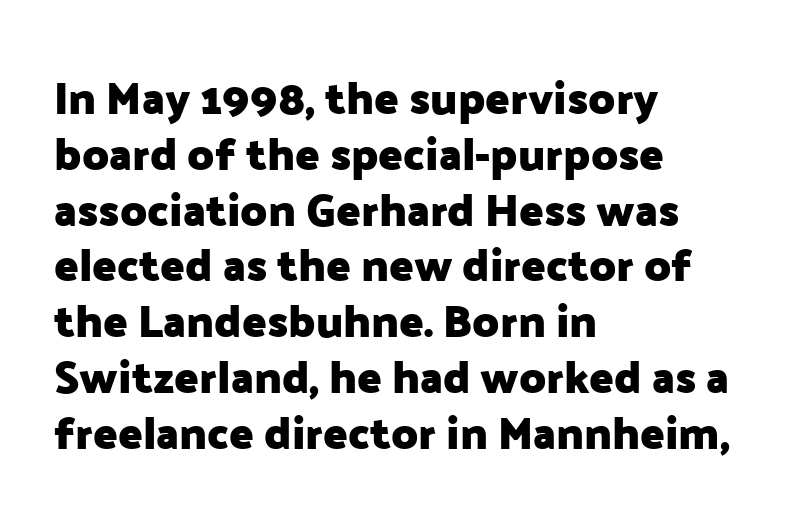
The image shows 45 px heavy sans-serif type, upright; set left-aligned, line spacing 1.24x, normal letter spacing, not underlined; low stroke contrast and a medium x-height.
